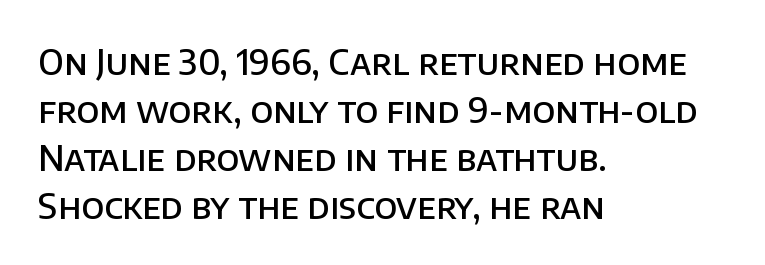
Q: Is the text bold? A: Semi-bold.
Q: Is the text italic (slanted)? A: No, it is upright.
Q: Is the typeface a serif or a sans-serif typeface? A: Sans-serif.
Q: Is the text underlined? A: No.
Q: How is the paragraph aligned? A: Left-aligned.
Q: Is the spacing between letters normal or unusually wide? A: Normal.
Q: Is the spacing between lines tight, normal or loose? A: Normal.
Q: Width (condensed, normal, or wide)? A: Normal.
Q: Stroke contrast? A: Low.
Q: x-height? A: Large.
Q: Monospaced? A: No.
